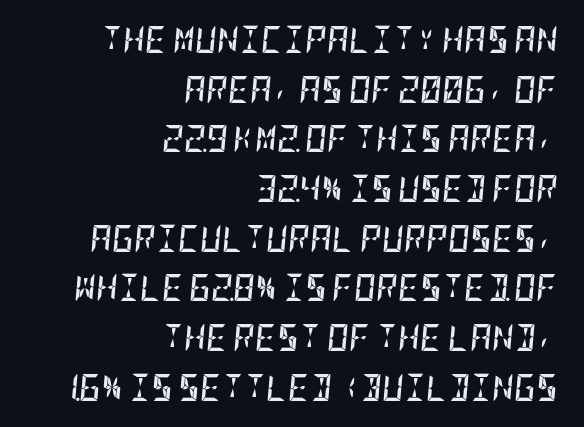
{"italic": "yes", "lean": "right", "slant_degrees": 5, "bold": "yes", "underline": "no", "align": "right", "line_spacing_ratio": 1.84, "letter_spacing": "normal", "letter_spacing_em": 0.0, "glyph_px": 27}
